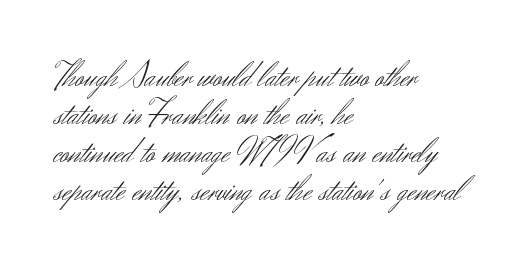
Q: Is the text bold? A: No.
Q: Is the text italic (slanted)? A: Yes.
Q: Is the typeface a serif or a sans-serif typeface? A: Sans-serif.
Q: Is the text underlined? A: No.
Q: How is the paragraph aligned? A: Left-aligned.
Q: Is the spacing between letters normal or unusually wide? A: Normal.
Q: Is the spacing between lines tight, normal or loose? A: Tight.
Q: Width (condensed, normal, or wide)? A: Normal.
Q: Stroke contrast? A: Medium.
Q: x-height? A: Small.
Q: Monospaced? A: No.
